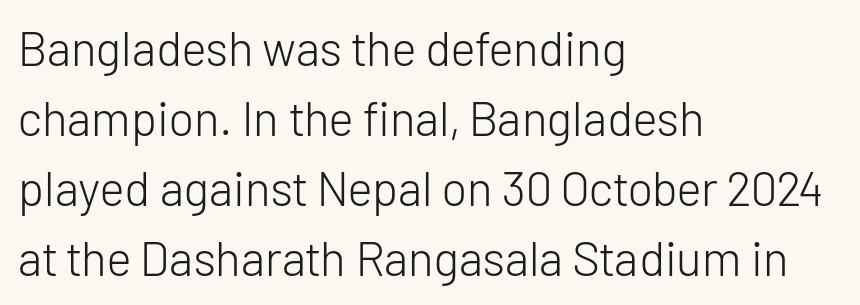
Q: Is the text bold? A: No.
Q: Is the text italic (slanted)? A: No, it is upright.
Q: Is the typeface a serif or a sans-serif typeface? A: Sans-serif.
Q: Is the text underlined? A: No.
Q: How is the paragraph aligned? A: Left-aligned.
Q: Is the spacing between letters normal or unusually wide? A: Normal.
Q: Is the spacing between lines tight, normal or loose? A: Normal.
Q: Width (condensed, normal, or wide)? A: Normal.
Q: Stroke contrast? A: Low.
Q: x-height? A: Medium.
Q: Monospaced? A: No.
